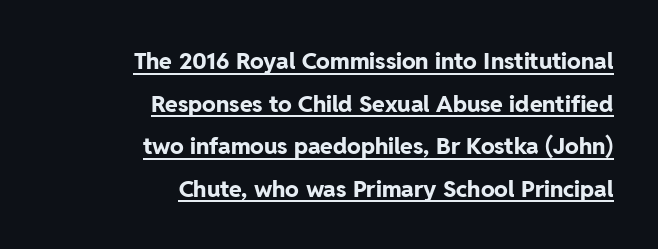
The image shows 23 px bold type, upright; set right-aligned, line spacing 1.85x, normal letter spacing, underlined.
